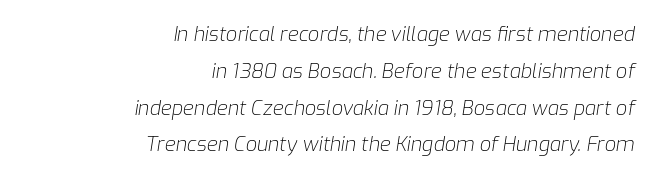
{"italic": "yes", "lean": "right", "slant_degrees": 9, "bold": "no", "underline": "no", "align": "right", "line_spacing_ratio": 1.84, "letter_spacing": "normal", "letter_spacing_em": 0.0, "glyph_px": 20}
